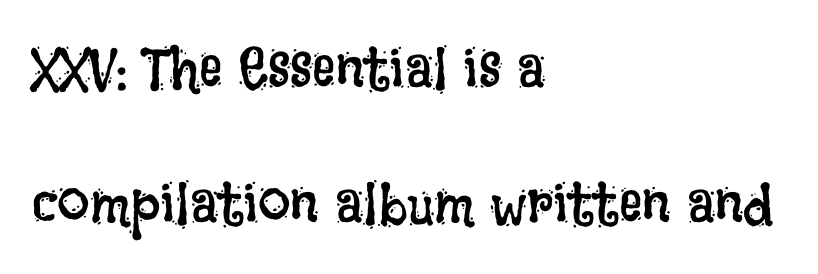
Anything drawn beneath the words? Only blank space. Vertical strokes here are truly vertical. Typeset ragged right — the left edge is the straight one. The type is set solid horizontally, with unmodified tracking.
